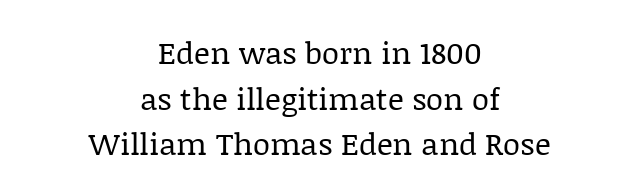
The image shows 31 px regular-weight serif type, upright; set centered, normal line spacing (1.47x), normal letter spacing, not underlined; low stroke contrast and a large x-height.
